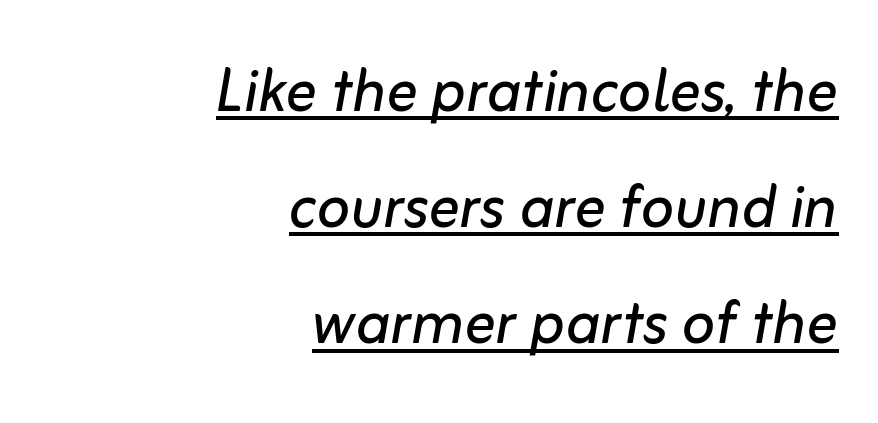
Q: Is the text bold? A: No.
Q: Is the text italic (slanted)? A: Yes, it leans right by about 10 degrees.
Q: Is the text underlined? A: Yes.
Q: How is the paragraph aligned? A: Right-aligned.
Q: Is the spacing between letters normal or unusually wide? A: Normal.
Q: Is the spacing between lines tight, normal or loose? A: Normal.
Q: Width (condensed, normal, or wide)? A: Normal.
Q: Stroke contrast? A: Low.
Q: x-height? A: Medium.
Q: Monospaced? A: No.
